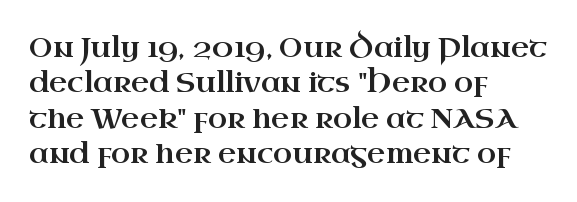
Q: Is the text italic (slanted)? A: No, it is upright.
Q: Is the typeface a serif or a sans-serif typeface? A: Serif.
Q: Is the text underlined? A: No.
Q: How is the paragraph aligned? A: Left-aligned.
Q: Is the spacing between letters normal or unusually wide? A: Normal.
Q: Is the spacing between lines tight, normal or loose? A: Normal.
Q: Width (condensed, normal, or wide)? A: Wide.
Q: Stroke contrast? A: High.
Q: x-height? A: Small.
Q: Monospaced? A: No.
